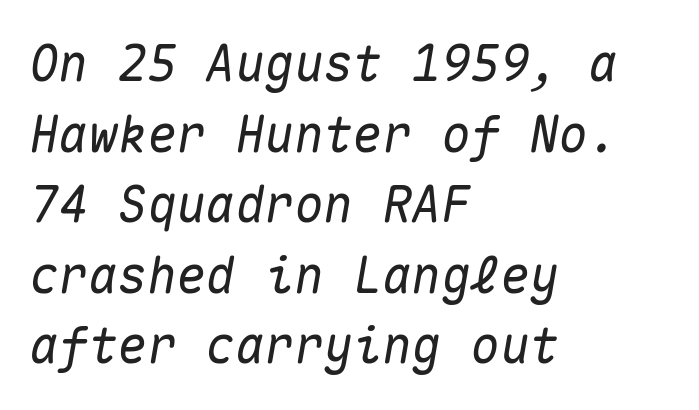
Q: Is the text italic (slanted)? A: Yes, it leans right by about 10 degrees.
Q: Is the text underlined? A: No.
Q: How is the paragraph aligned? A: Left-aligned.
Q: Is the spacing between letters normal or unusually wide? A: Normal.
Q: Is the spacing between lines tight, normal or loose? A: Normal.
Q: Width (condensed, normal, or wide)? A: Normal.
Q: Stroke contrast? A: Medium.
Q: x-height? A: Medium.
Q: Monospaced? A: Yes.
